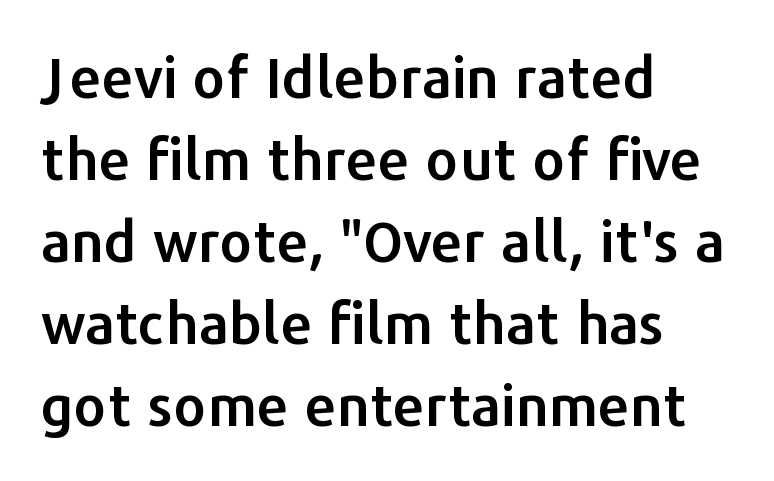
The image shows 57 px sans-serif type, upright; set left-aligned, normal line spacing (1.44x), normal letter spacing, not underlined; low stroke contrast and a medium x-height.
